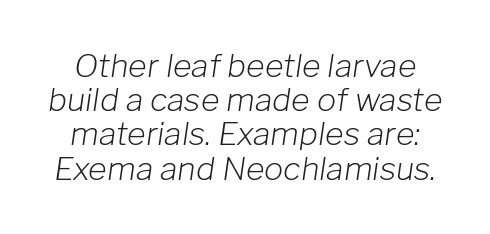
{"italic": "yes", "lean": "right", "slant_degrees": 8, "bold": "no", "weight": "light", "width": "normal", "stroke_contrast": "low", "x_height": "medium", "monospaced": "no", "underline": "no", "line_spacing": "tight", "line_spacing_ratio": 1.07, "letter_spacing": "normal", "letter_spacing_em": 0.0, "glyph_px": 32}
